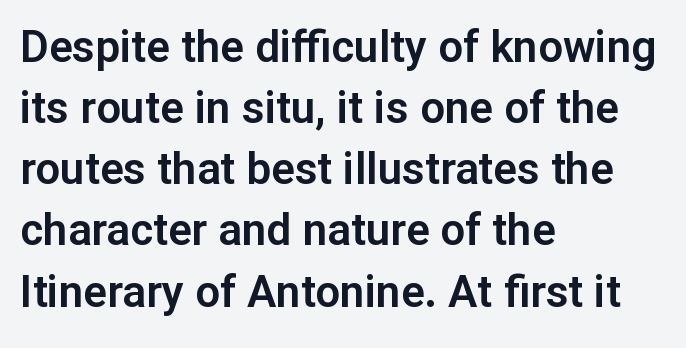
The glyphs in this specimen are sans serif. Bare-footed words on every line. Posture: upright roman. Does the copy run flush right? No — it runs flush left.
